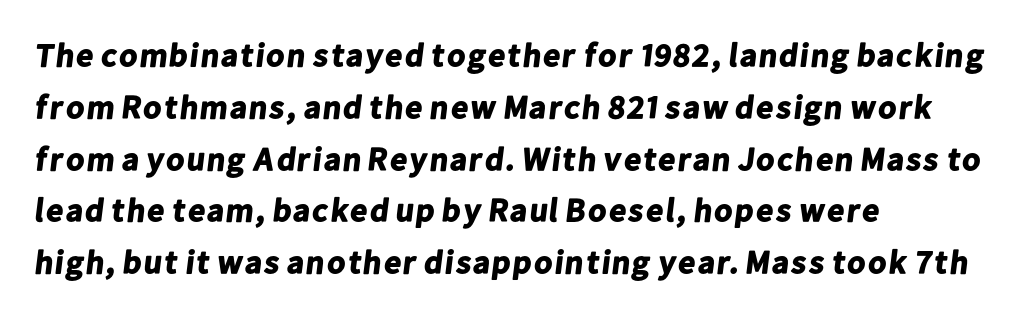
Q: Is the text bold? A: Yes.
Q: Is the typeface a serif or a sans-serif typeface? A: Sans-serif.
Q: Is the text underlined? A: No.
Q: How is the paragraph aligned? A: Left-aligned.
Q: Is the spacing between letters normal or unusually wide? A: Normal.
Q: Is the spacing between lines tight, normal or loose? A: Normal.
Q: Width (condensed, normal, or wide)? A: Normal.
Q: Stroke contrast? A: Low.
Q: x-height? A: Medium.
Q: Monospaced? A: No.
